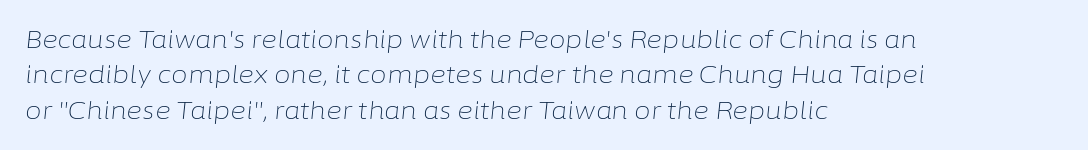
The rendering applies a slant to the glyphs. The weight tops out at a normal text grade. Horizontally, the lines are justified to the leading edge only. Regarding leading, the lines here are spaced in the standard way.
